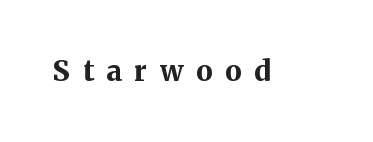
Q: Is the text bold? A: Yes.
Q: Is the text italic (slanted)? A: No, it is upright.
Q: Is the typeface a serif or a sans-serif typeface? A: Serif.
Q: Is the text underlined? A: No.
Q: Is the spacing between letters normal or unusually wide? A: Unusually wide.
Q: Width (condensed, normal, or wide)? A: Normal.
Q: Stroke contrast? A: Medium.
Q: x-height? A: Medium.
Q: Monospaced? A: No.
